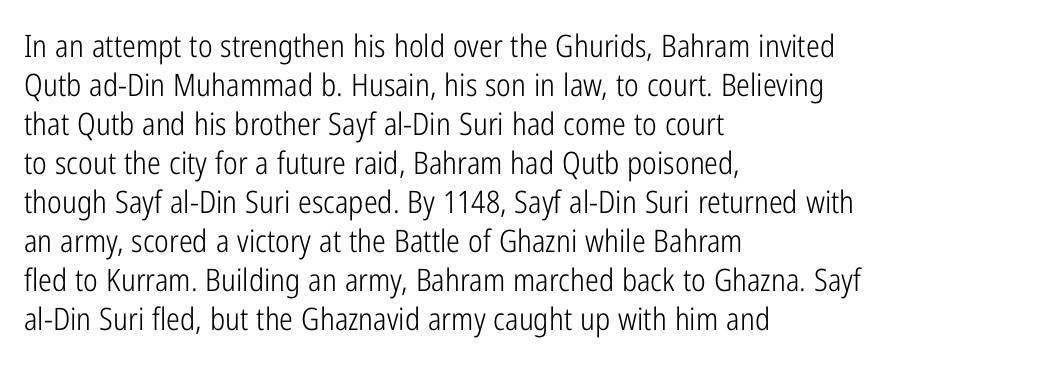
The image shows 31 px light, condensed sans-serif type, upright; set left-aligned, normal line spacing (1.26x), normal letter spacing, not underlined; low stroke contrast and a medium x-height.
